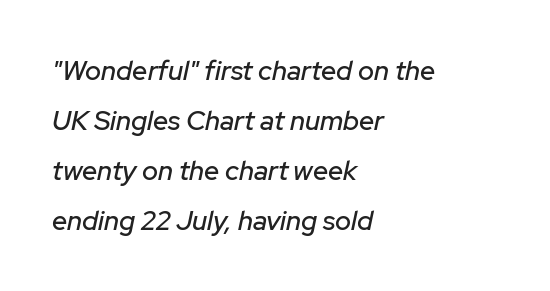
Q: Is the text italic (slanted)? A: Yes, it leans right by about 12 degrees.
Q: Is the text underlined? A: No.
Q: How is the paragraph aligned? A: Left-aligned.
Q: Is the spacing between letters normal or unusually wide? A: Normal.
